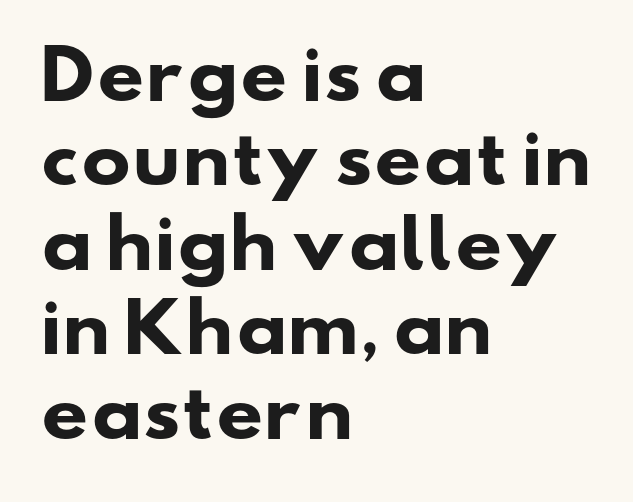
{"serif": "no", "bold": "yes", "weight": "heavy", "width": "wide", "stroke_contrast": "low", "x_height": "small", "monospaced": "no", "underline": "no", "align": "left", "line_spacing": "normal", "line_spacing_ratio": 1.28, "letter_spacing": "normal", "letter_spacing_em": 0.0, "glyph_px": 66}
